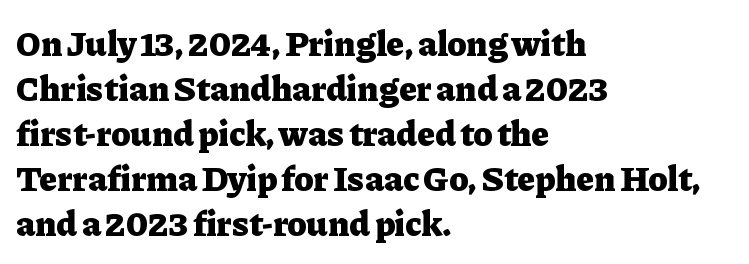
{"serif": "yes", "italic": "no", "bold": "yes", "weight": "heavy", "width": "normal", "stroke_contrast": "low", "x_height": "medium", "monospaced": "no", "underline": "no", "align": "left", "line_spacing": "normal", "line_spacing_ratio": 1.25, "letter_spacing": "normal", "letter_spacing_em": 0.0, "glyph_px": 36}
